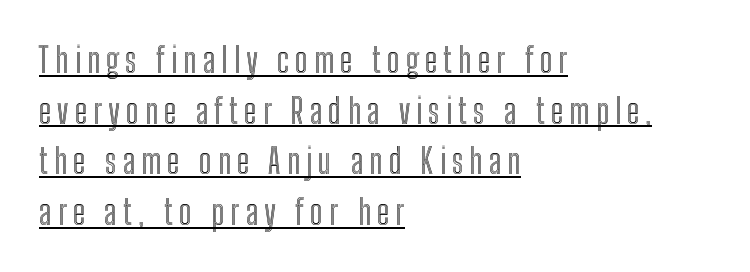
Q: Is the text italic (slanted)? A: No, it is upright.
Q: Is the text underlined? A: Yes.
Q: How is the paragraph aligned? A: Left-aligned.
Q: Is the spacing between lines tight, normal or loose? A: Normal.
Q: Width (condensed, normal, or wide)? A: Condensed.
Q: x-height? A: Medium.
Q: Monospaced? A: No.
